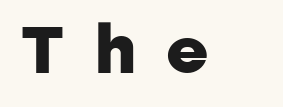
Q: Is the text bold? A: Yes.
Q: Is the text italic (slanted)? A: No, it is upright.
Q: Is the typeface a serif or a sans-serif typeface? A: Sans-serif.
Q: Is the text underlined? A: No.
Q: Is the spacing between letters normal or unusually wide? A: Unusually wide.
Q: Width (condensed, normal, or wide)? A: Normal.
Q: Stroke contrast? A: Low.
Q: x-height? A: Medium.
Q: Monospaced? A: No.
